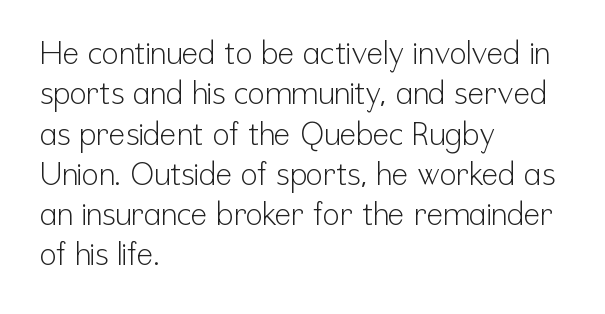
The image shows 31 px light, condensed sans-serif type, upright; set left-aligned, normal line spacing (1.3x), normal letter spacing, not underlined; low stroke contrast and a medium x-height.
